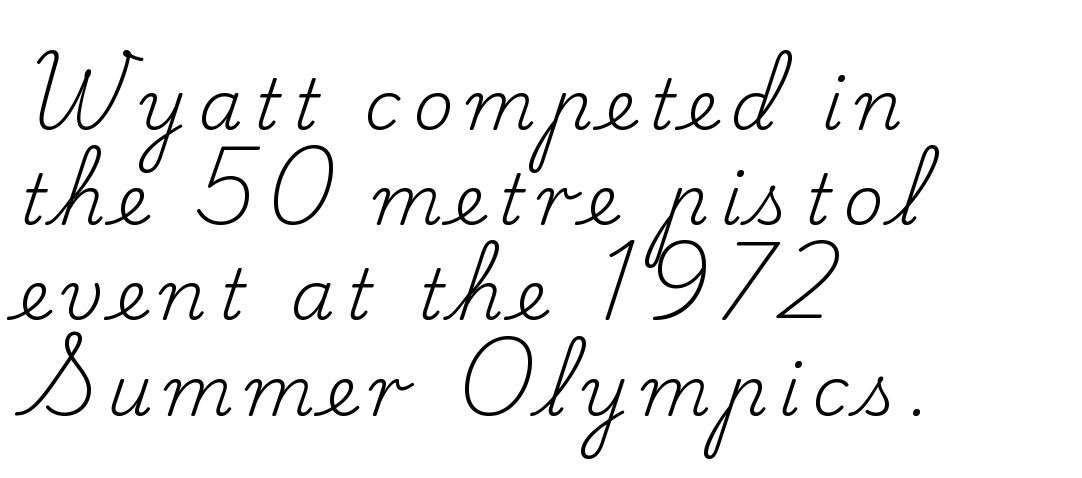
Horizontal alignment here is leftward, the default for most running prose. Heft: none added — not bold. This sample uses a serif face. Note the varied advance widths — an 'i' is clearly narrower than an 'm'.
